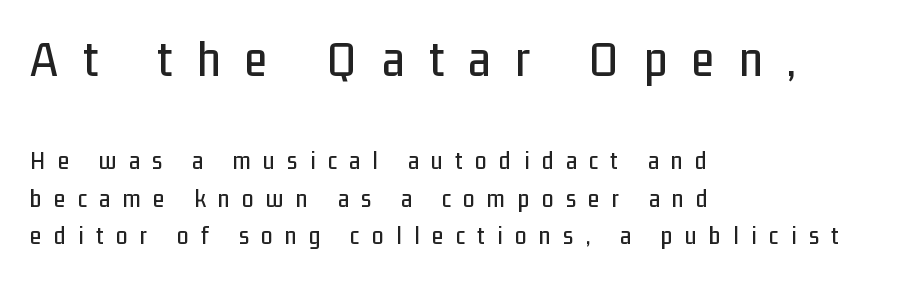
{"serif": "no", "italic": "no", "width": "condensed", "stroke_contrast": "low", "x_height": "medium", "monospaced": "no", "underline": "no", "align": "left", "line_spacing": "normal", "line_spacing_ratio": 1.44, "letter_spacing": "wide", "letter_spacing_em": 0.48, "larger_block": "first", "size_ratio": 2.0, "glyph_px": 52}
